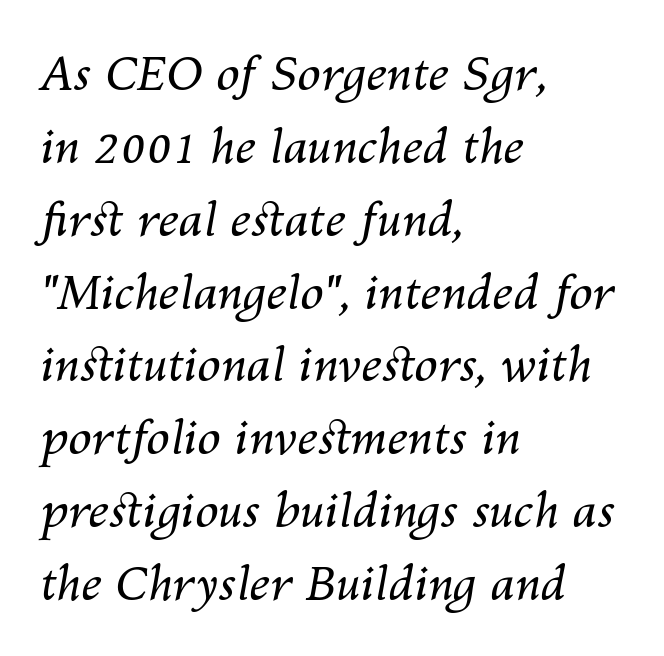
{"italic": "yes", "lean": "right", "slant_degrees": 10, "bold": "no", "weight": "regular", "width": "normal", "stroke_contrast": "medium", "x_height": "medium", "monospaced": "no", "underline": "no", "align": "left", "line_spacing": "normal", "line_spacing_ratio": 1.55, "letter_spacing": "normal", "letter_spacing_em": 0.0, "glyph_px": 47}
